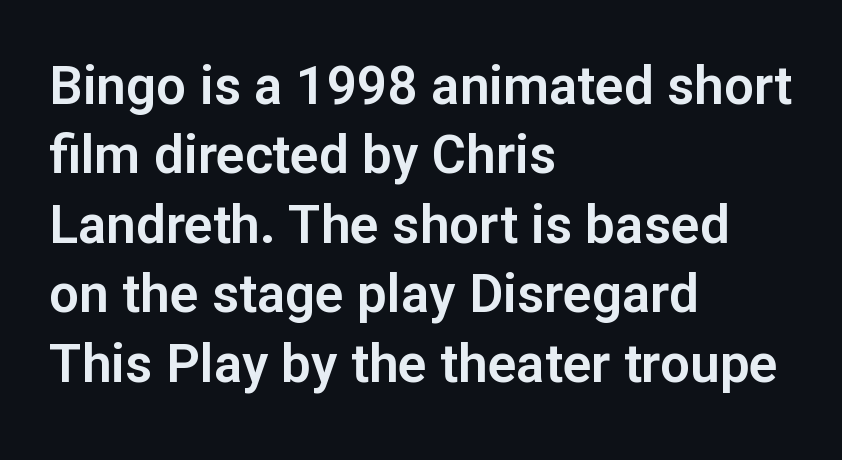
Q: Is the text italic (slanted)? A: No, it is upright.
Q: Is the typeface a serif or a sans-serif typeface? A: Sans-serif.
Q: Is the text underlined? A: No.
Q: How is the paragraph aligned? A: Left-aligned.
Q: Is the spacing between letters normal or unusually wide? A: Normal.
Q: Is the spacing between lines tight, normal or loose? A: Normal.
Q: Width (condensed, normal, or wide)? A: Normal.
Q: Stroke contrast? A: Low.
Q: x-height? A: Medium.
Q: Monospaced? A: No.
